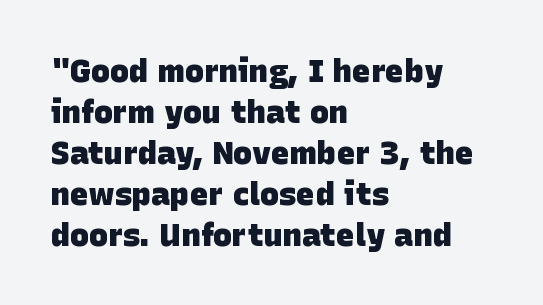
Q: Is the text bold? A: Yes.
Q: Is the typeface a serif or a sans-serif typeface? A: Sans-serif.
Q: Is the text underlined? A: No.
Q: How is the paragraph aligned? A: Left-aligned.
Q: Is the spacing between letters normal or unusually wide? A: Normal.
Q: Is the spacing between lines tight, normal or loose? A: Normal.
Q: Width (condensed, normal, or wide)? A: Normal.
Q: Stroke contrast? A: Low.
Q: x-height? A: Large.
Q: Monospaced? A: No.
